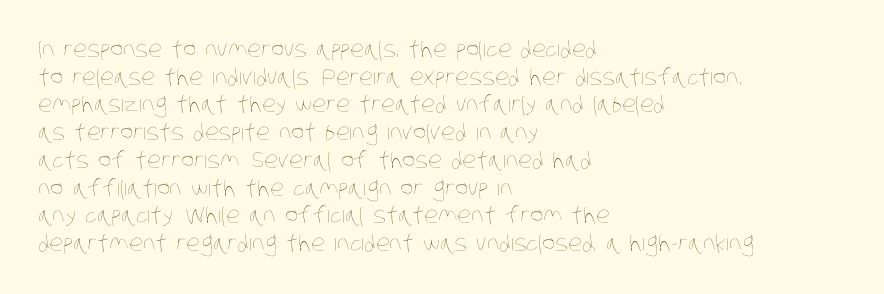
{"bold": "no", "underline": "no", "align": "left", "line_spacing": "normal", "line_spacing_ratio": 1.26, "letter_spacing": "normal", "letter_spacing_em": 0.0, "glyph_px": 22}
